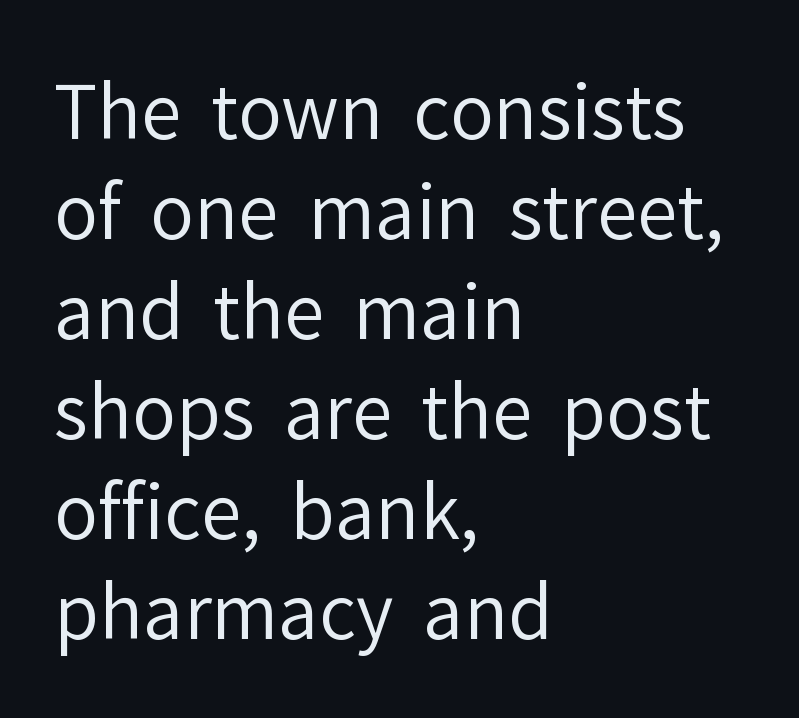
The font is comparable to plain body text, perhaps lighter. Spacing verdict: proportional, widths tailored to each character. Rule under the text: the space is simply empty. The lines sit at an ordinary, default distance from one another.
